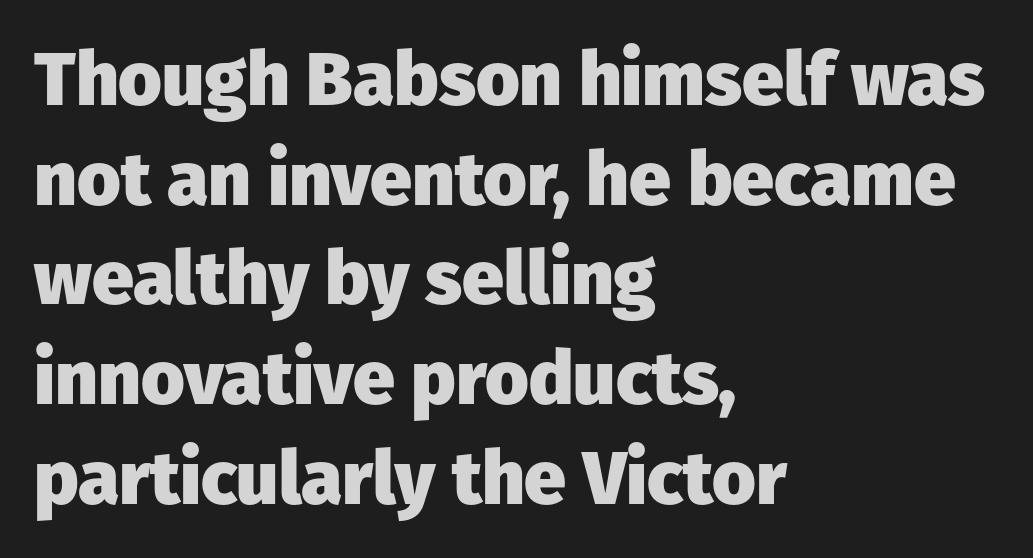
The image shows 75 px heavy sans-serif type, upright; set left-aligned, normal line spacing (1.33x), normal letter spacing, not underlined; low stroke contrast and a medium x-height.
